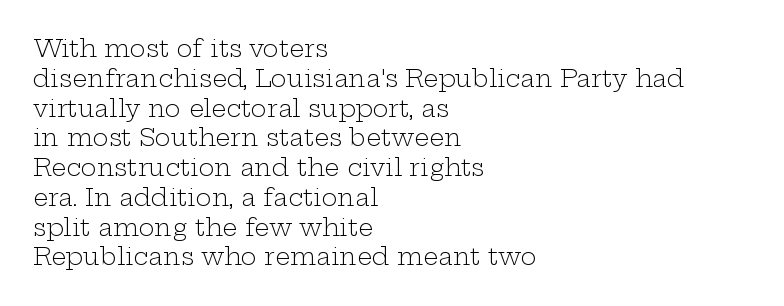
{"italic": "no", "bold": "no", "underline": "no", "align": "left", "line_spacing_ratio": 1.24, "letter_spacing": "normal", "letter_spacing_em": 0.0, "glyph_px": 24}
